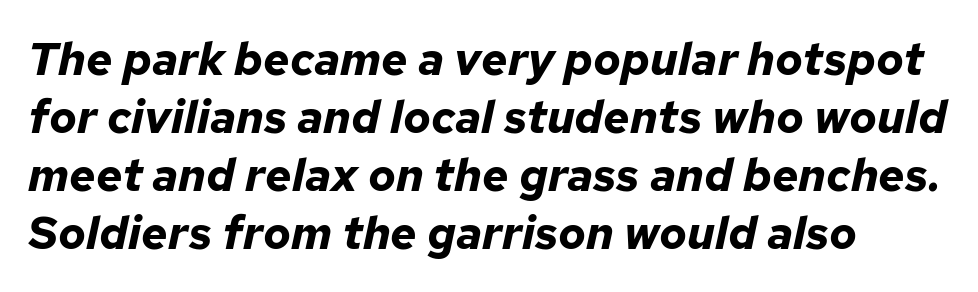
In terms of posture, this sample is oblique. The rendering uses a moderate line-height, typical for paragraphs. The strokes are fattened all the way to bold. In terms of letterspacing, this is plain default setting. The lines are quadded left.
